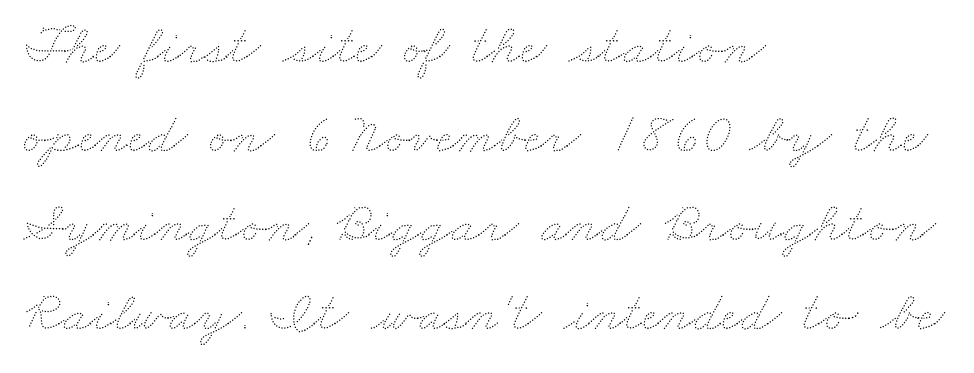
Q: Is the text bold? A: No.
Q: Is the text underlined? A: No.
Q: How is the paragraph aligned? A: Left-aligned.
Q: Is the spacing between letters normal or unusually wide? A: Normal.
Q: Is the spacing between lines tight, normal or loose? A: Normal.
Q: Width (condensed, normal, or wide)? A: Wide.
Q: Stroke contrast? A: Medium.
Q: x-height? A: Small.
Q: Monospaced? A: No.
